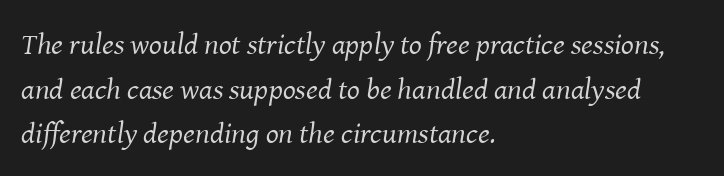
The letters are slanted; this is an italic face. The text block is weighted toward the left margin, trailing off unevenly rightward. The face looks like a standard text weight, possibly lighter. Inter-character spacing is left at the font's built-in metrics. In terms of leading, this rendering sits right in the middle. Nobody drew a line under any word here.
